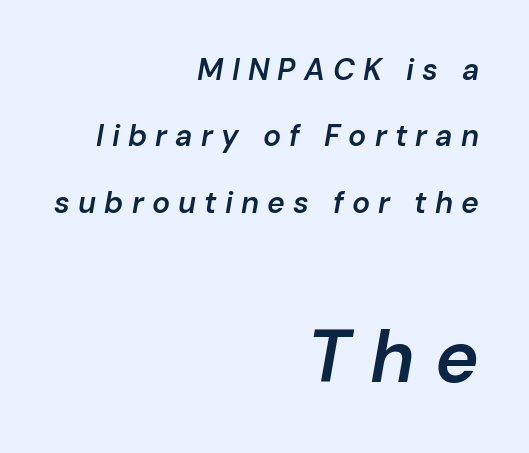
The image shows 74 px semibold type, italic (leaning right); set right-aligned, loose line spacing (2.21x), unusually wide letter spacing (+0.27 em), not underlined; the second (bottom) block is 2.47x larger; low stroke contrast and a medium x-height.
